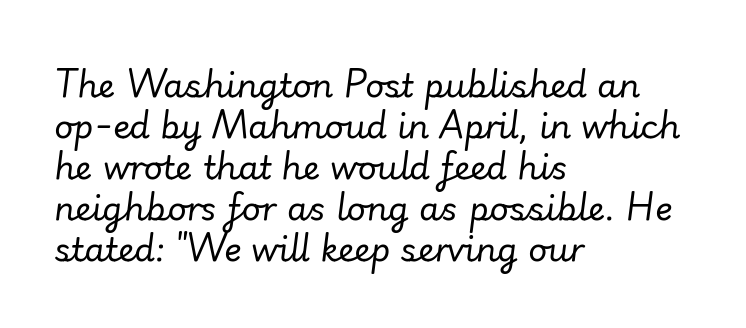
Q: Is the text bold? A: No.
Q: Is the text italic (slanted)? A: Yes, it leans right by about 7 degrees.
Q: Is the text underlined? A: No.
Q: How is the paragraph aligned? A: Left-aligned.
Q: Is the spacing between letters normal or unusually wide? A: Normal.
Q: Width (condensed, normal, or wide)? A: Normal.
Q: Stroke contrast? A: Low.
Q: x-height? A: Small.
Q: Monospaced? A: No.
